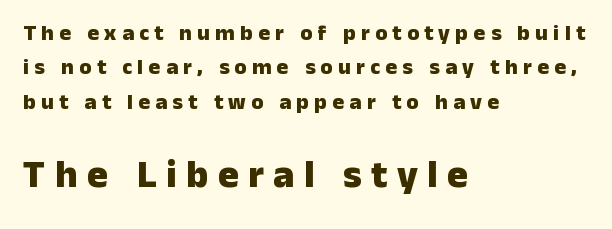
The image shows 39 px heavy sans-serif type, upright; set left-aligned, normal line spacing (1.56x), unusually wide letter spacing (+0.24 em), not underlined; the second (bottom) block is 1.77x larger; low stroke contrast and a medium x-height.
